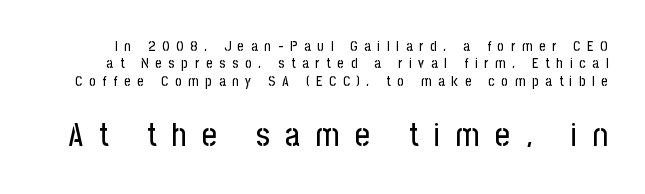
{"serif": "no", "italic": "no", "width": "condensed", "stroke_contrast": "low", "x_height": "medium", "monospaced": "no", "underline": "no", "line_spacing": "normal", "line_spacing_ratio": 1.25, "letter_spacing": "wide", "letter_spacing_em": 0.49, "larger_block": "second", "size_ratio": 2.29, "glyph_px": 32}
